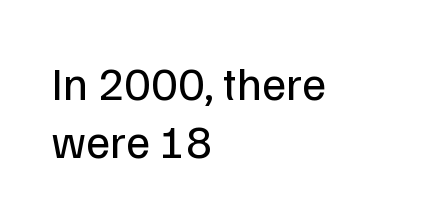
Q: Is the text bold? A: No.
Q: Is the text italic (slanted)? A: No, it is upright.
Q: Is the typeface a serif or a sans-serif typeface? A: Sans-serif.
Q: Is the text underlined? A: No.
Q: How is the paragraph aligned? A: Left-aligned.
Q: Is the spacing between letters normal or unusually wide? A: Normal.
Q: Width (condensed, normal, or wide)? A: Normal.
Q: Stroke contrast? A: Low.
Q: x-height? A: Medium.
Q: Monospaced? A: No.
